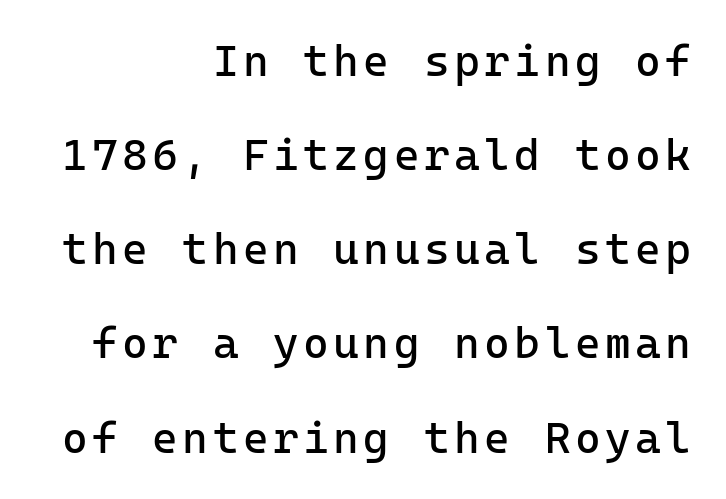
Q: Is the text bold? A: No.
Q: Is the text italic (slanted)? A: No, it is upright.
Q: Is the typeface a serif or a sans-serif typeface? A: Sans-serif.
Q: Is the text underlined? A: No.
Q: How is the paragraph aligned? A: Right-aligned.
Q: Is the spacing between lines tight, normal or loose? A: Loose.
Q: Width (condensed, normal, or wide)? A: Normal.
Q: Stroke contrast? A: Low.
Q: x-height? A: Medium.
Q: Monospaced? A: Yes.
